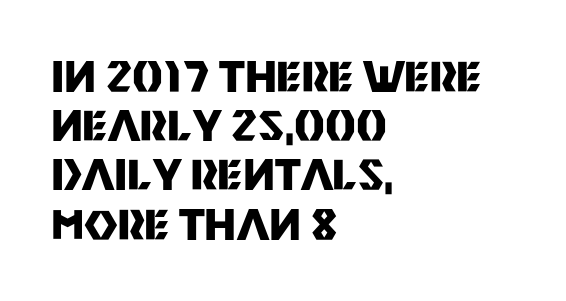
The image shows 41 px heavy sans-serif type, upright; set left-aligned, line spacing 1.2x, normal letter spacing, not underlined; medium stroke contrast and a large x-height.
